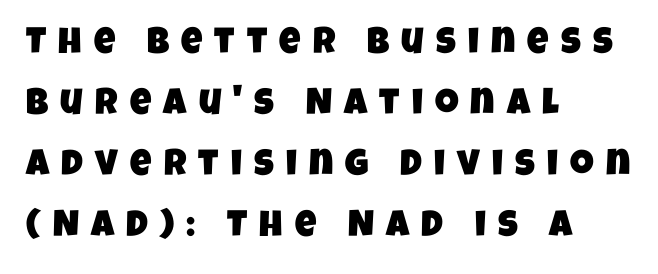
{"serif": "no", "width": "condensed", "stroke_contrast": "low", "x_height": "large", "monospaced": "no", "underline": "no", "align": "left", "line_spacing": "normal", "line_spacing_ratio": 1.65, "letter_spacing": "wide", "letter_spacing_em": 0.33, "glyph_px": 37}
